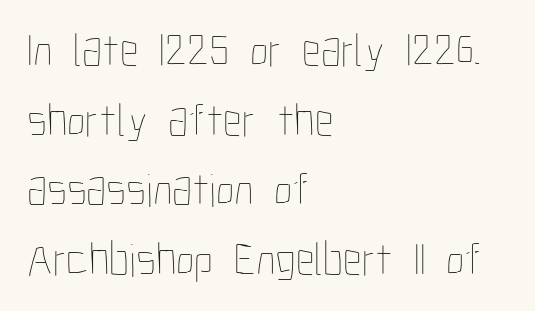
Q: Is the text bold? A: No.
Q: Is the text italic (slanted)? A: No, it is upright.
Q: Is the text underlined? A: No.
Q: How is the paragraph aligned? A: Left-aligned.
Q: Is the spacing between letters normal or unusually wide? A: Normal.
Q: Is the spacing between lines tight, normal or loose? A: Normal.
Q: Width (condensed, normal, or wide)? A: Condensed.
Q: Stroke contrast? A: Low.
Q: x-height? A: Medium.
Q: Monospaced? A: No.
